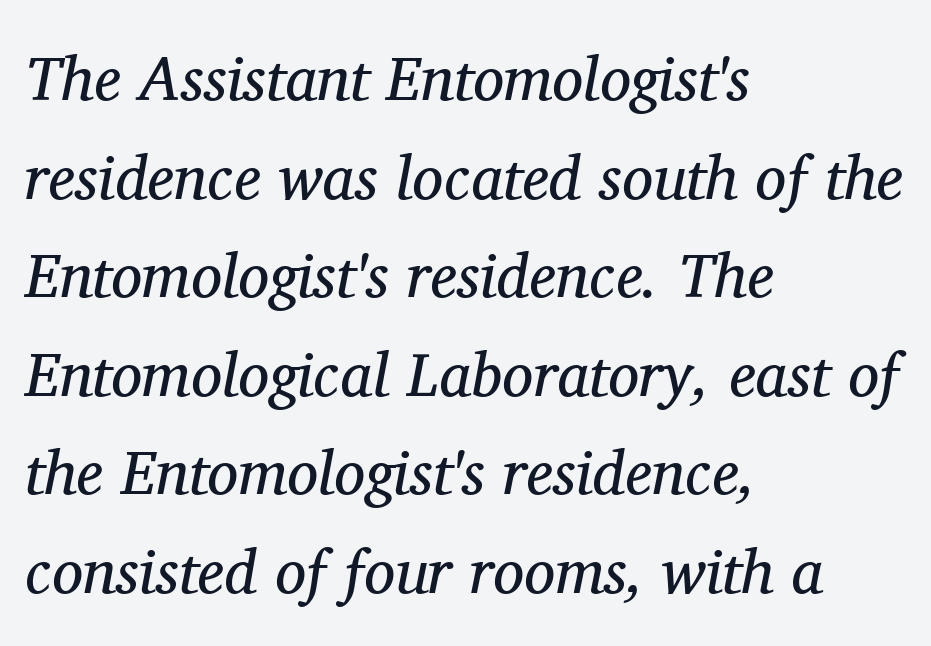
{"serif": "yes", "italic": "yes", "lean": "right", "slant_degrees": 11, "bold": "no", "weight": "regular", "width": "normal", "stroke_contrast": "medium", "x_height": "medium", "monospaced": "no", "underline": "no", "align": "left", "line_spacing": "normal", "line_spacing_ratio": 1.59, "letter_spacing": "normal", "letter_spacing_em": 0.0, "glyph_px": 62}
